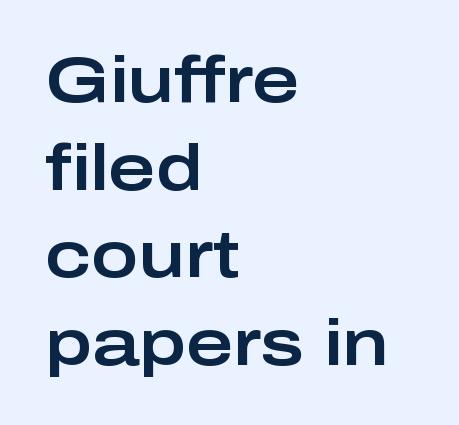
The image shows 64 px wide sans-serif type, upright; set left-aligned, normal line spacing (1.37x), normal letter spacing, not underlined; low stroke contrast and a medium x-height.
